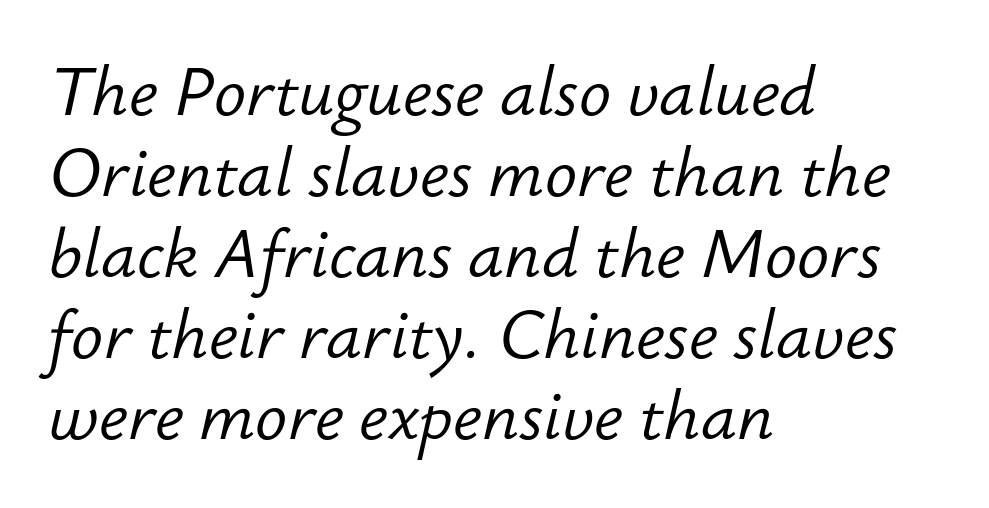
A quiet, ordinary-to-light weight characterises the typeface. The face used here is proportionally spaced, like ordinary book or web type. Characters follow at the spacing the type designer built in. Every row of glyphs begins at an identical x-position on the left. In terms of posture, this sample is oblique.
